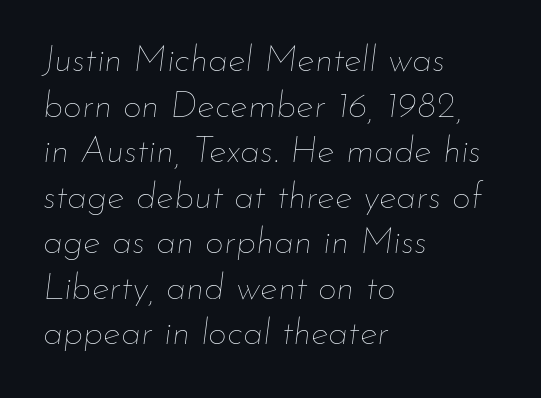
The image shows 37 px thin type, italic (leaning right); set left-aligned, line spacing 1.23x, normal letter spacing, not underlined; low stroke contrast and a small x-height.
